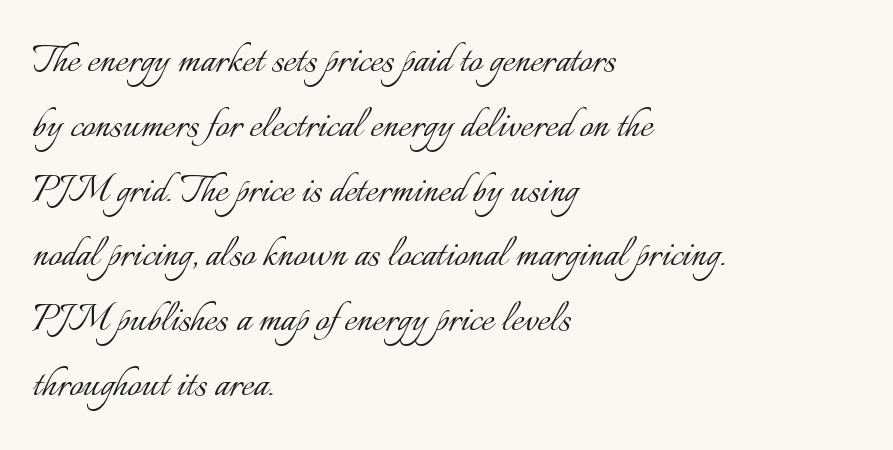
Q: Is the text bold? A: No.
Q: Is the text italic (slanted)? A: Yes.
Q: Is the text underlined? A: No.
Q: How is the paragraph aligned? A: Left-aligned.
Q: Is the spacing between letters normal or unusually wide? A: Normal.
Q: Is the spacing between lines tight, normal or loose? A: Normal.
Q: Width (condensed, normal, or wide)? A: Normal.
Q: Stroke contrast? A: Low.
Q: x-height? A: Small.
Q: Monospaced? A: No.
